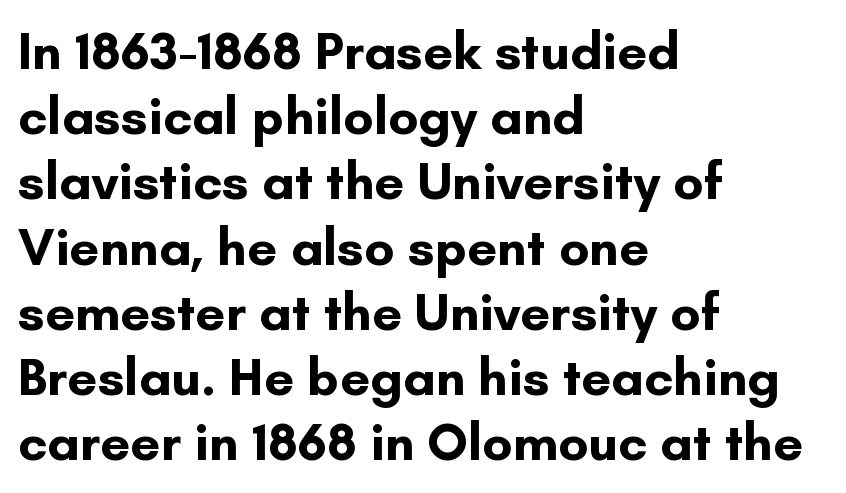
The image shows 53 px bold sans-serif type, upright; set left-aligned, line spacing 1.23x, normal letter spacing, not underlined; low stroke contrast and a small x-height.
